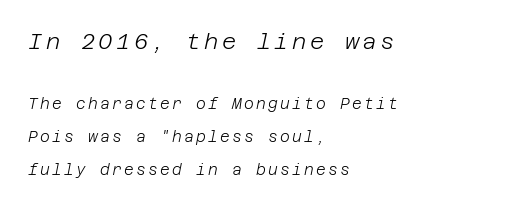
{"italic": "yes", "lean": "right", "slant_degrees": 12, "bold": "no", "underline": "no", "align": "left", "line_spacing": "loose", "line_spacing_ratio": 2.2, "larger_block": "first", "size_ratio": 1.47, "glyph_px": 22}
